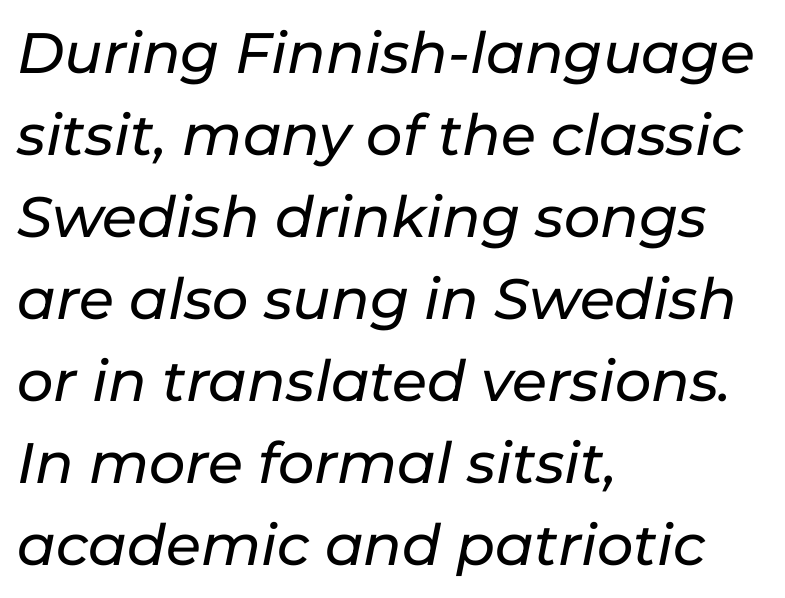
Characters follow at the spacing the type designer built in. The string is rendered with underlining switched off. Is the block centered? No — it sits flush against the left margin. An italicized treatment has been applied to the whole sample. The vertical gap from one line to the next is medium. You could not count columns in this text — the font is proportionally spaced.
